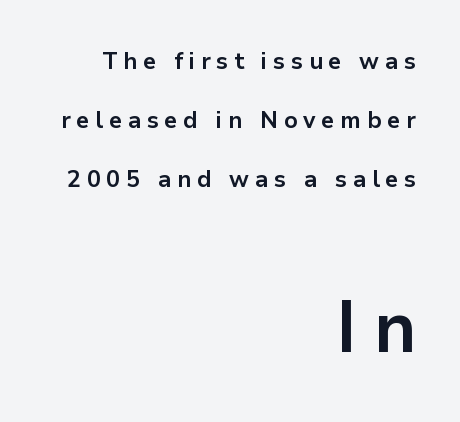
The image shows 72 px bold sans-serif type, upright; set right-aligned, loose line spacing (2.46x), unusually wide letter spacing (+0.24 em), not underlined; the second (bottom) block is 3.0x larger; low stroke contrast and a medium x-height.
